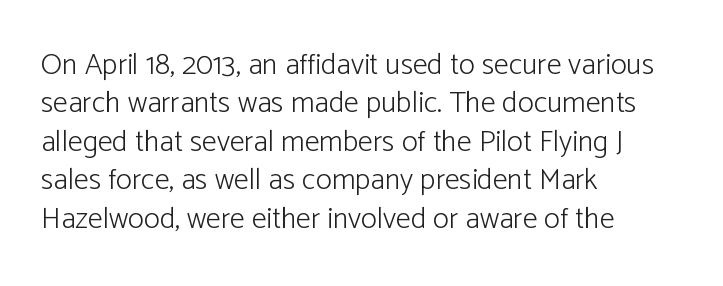
The image shows 30 px light sans-serif type, upright; set left-aligned, normal line spacing (1.28x), normal letter spacing, not underlined; low stroke contrast and a medium x-height.
